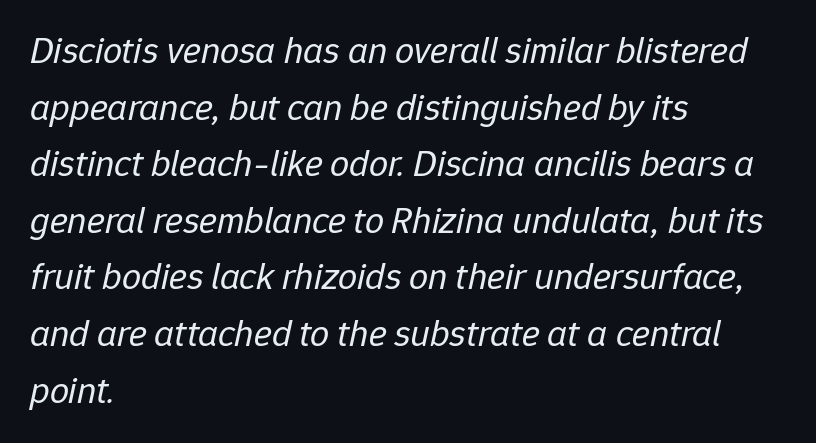
The image shows 38 px regular-weight type, italic (leaning right); set left-aligned, normal line spacing (1.49x), normal letter spacing, not underlined; low stroke contrast and a medium x-height.
